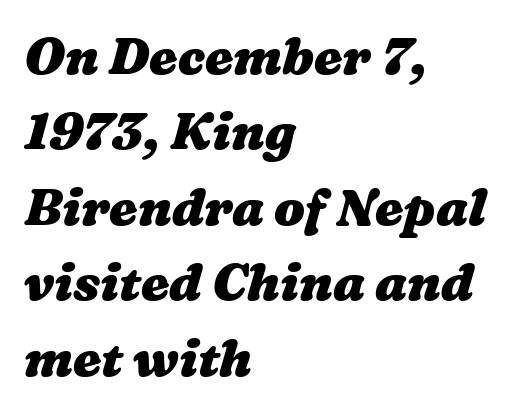
{"bold": "yes", "weight": "heavy", "width": "wide", "stroke_contrast": "medium", "x_height": "medium", "monospaced": "no", "underline": "no", "align": "left", "line_spacing": "normal", "line_spacing_ratio": 1.48, "letter_spacing": "normal", "letter_spacing_em": 0.0, "glyph_px": 51}
